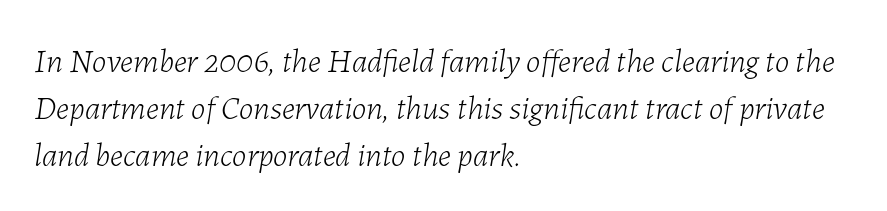
{"italic": "yes", "lean": "right", "slant_degrees": 7, "bold": "no", "weight": "light", "width": "normal", "stroke_contrast": "low", "x_height": "medium", "monospaced": "no", "underline": "no", "align": "left", "line_spacing": "normal", "line_spacing_ratio": 1.43, "letter_spacing": "normal", "letter_spacing_em": 0.0, "glyph_px": 33}
